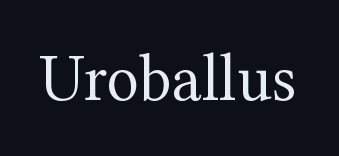
The string is rendered with underlining switched off. The type family on display is of the serif kind. A light-to-regular cut is what we see here. Posture: vertical.
